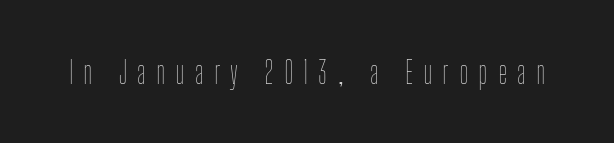
The image shows 32 px thin, condensed type, upright; set unusually wide letter spacing (+0.31 em), not underlined; low stroke contrast and a medium x-height.
